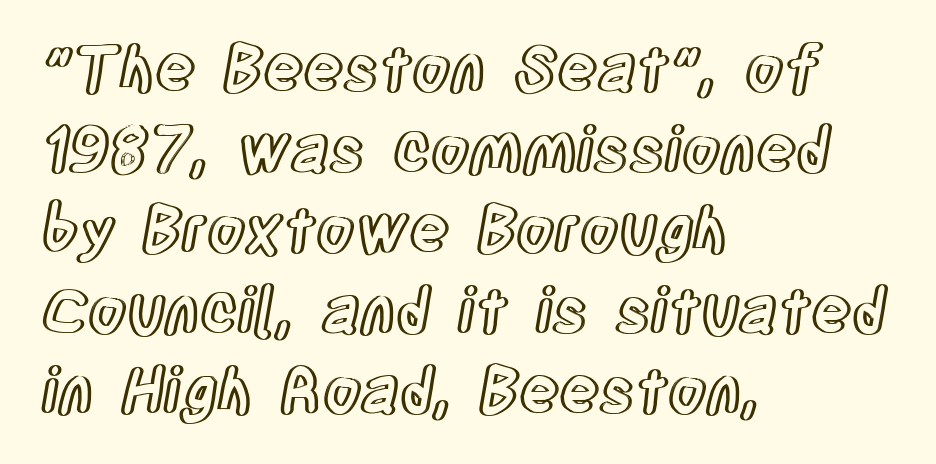
{"width": "condensed", "x_height": "large", "monospaced": "no", "underline": "no", "align": "left", "line_spacing": "normal", "line_spacing_ratio": 1.3, "letter_spacing": "normal", "letter_spacing_em": 0.0, "glyph_px": 62}
